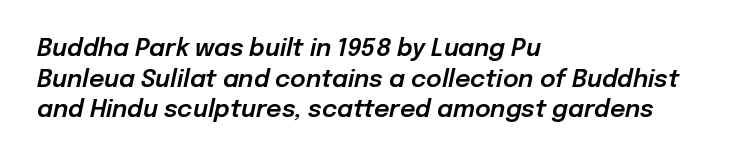
Q: Is the text italic (slanted)? A: Yes, it leans right by about 12 degrees.
Q: Is the text underlined? A: No.
Q: How is the paragraph aligned? A: Left-aligned.
Q: Is the spacing between letters normal or unusually wide? A: Normal.
Q: Is the spacing between lines tight, normal or loose? A: Normal.
